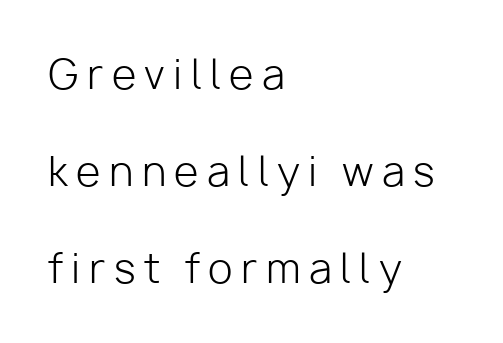
Q: Is the text bold? A: No.
Q: Is the text italic (slanted)? A: No, it is upright.
Q: Is the typeface a serif or a sans-serif typeface? A: Sans-serif.
Q: Is the text underlined? A: No.
Q: How is the paragraph aligned? A: Left-aligned.
Q: Is the spacing between letters normal or unusually wide? A: Unusually wide.
Q: Is the spacing between lines tight, normal or loose? A: Loose.
Q: Width (condensed, normal, or wide)? A: Normal.
Q: Stroke contrast? A: Low.
Q: x-height? A: Medium.
Q: Monospaced? A: No.
